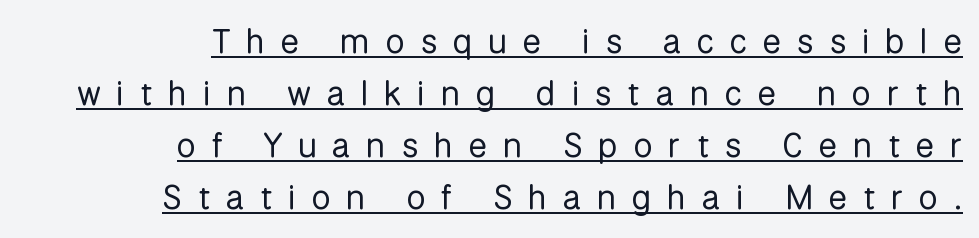
{"serif": "no", "italic": "no", "bold": "no", "weight": "regular", "width": "normal", "stroke_contrast": "low", "x_height": "medium", "monospaced": "no", "underline": "yes", "align": "right", "line_spacing": "normal", "line_spacing_ratio": 1.53, "letter_spacing": "wide", "letter_spacing_em": 0.47, "glyph_px": 34}
